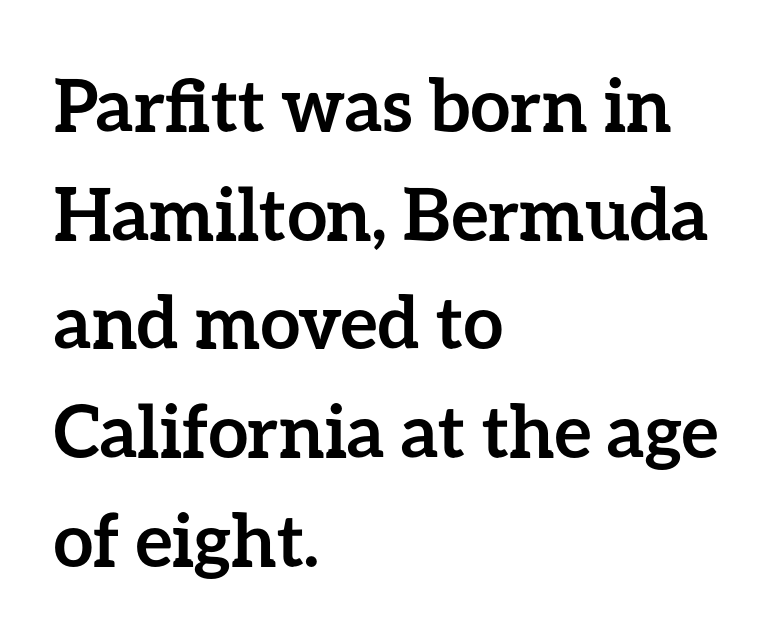
The image shows 72 px semibold type, upright; set left-aligned, normal line spacing (1.51x), normal letter spacing, not underlined; low stroke contrast and a medium x-height.
